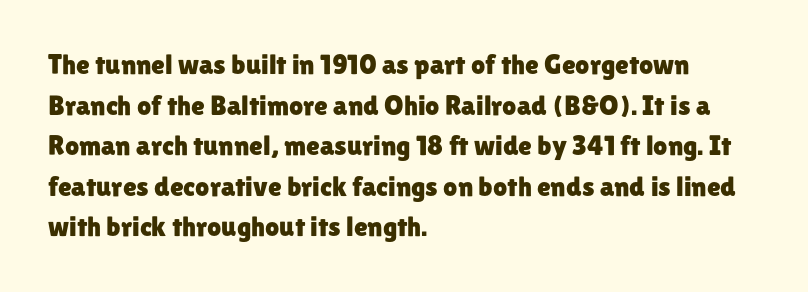
The rendering uses natural spacing where letterforms have individual widths. These lines were composed using upright roman letters. Observe the ordinary spacing: letters are neighbours, not strangers. The block of text has a typical density, with ordinary space between rows. Unlike a traditional serif, this face leaves its strokes unadorned. Honestly, there is no underline to notice here at all.
